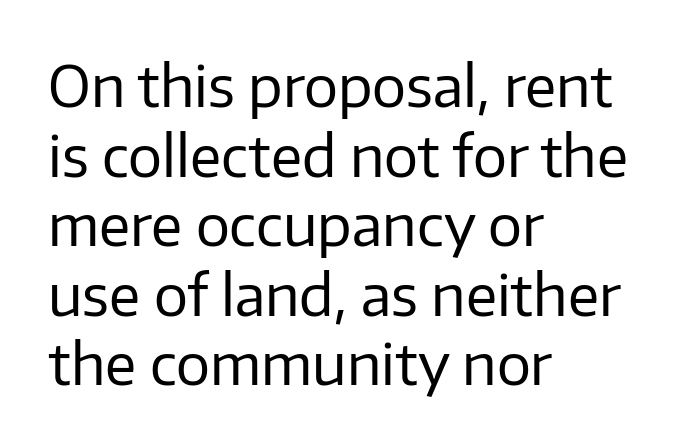
{"serif": "no", "italic": "no", "bold": "no", "weight": "regular", "width": "normal", "stroke_contrast": "low", "x_height": "medium", "monospaced": "no", "underline": "no", "align": "left", "line_spacing_ratio": 1.22, "letter_spacing": "normal", "letter_spacing_em": 0.0, "glyph_px": 57}
